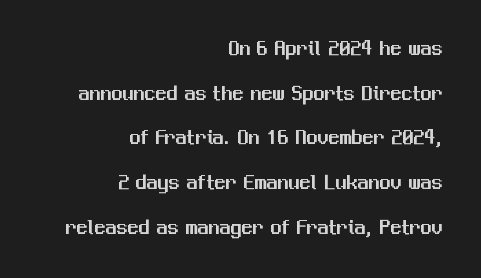
{"italic": "no", "underline": "no", "align": "right", "line_spacing": "loose", "line_spacing_ratio": 2.03, "letter_spacing": "normal", "letter_spacing_em": 0.0, "glyph_px": 22}
